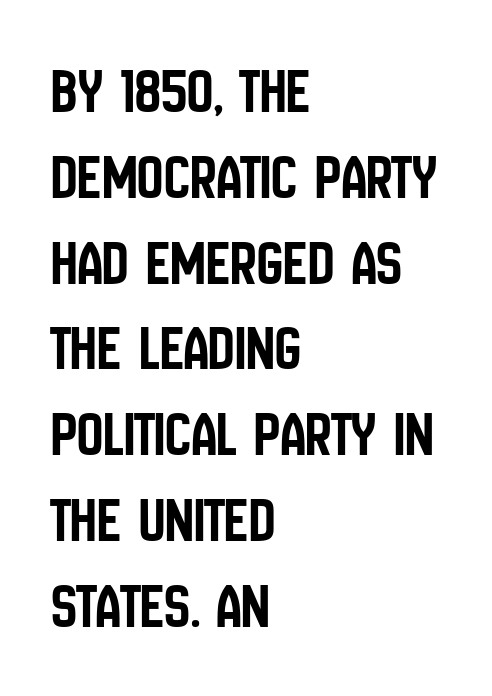
If you drew a ruler down the left edge, every line would touch it. A typesetter would label this face a sans. Clear beneath every line of the passage. The block of text has a typical density, with ordinary space between rows. No italicization has been applied; the sample stays upright.
